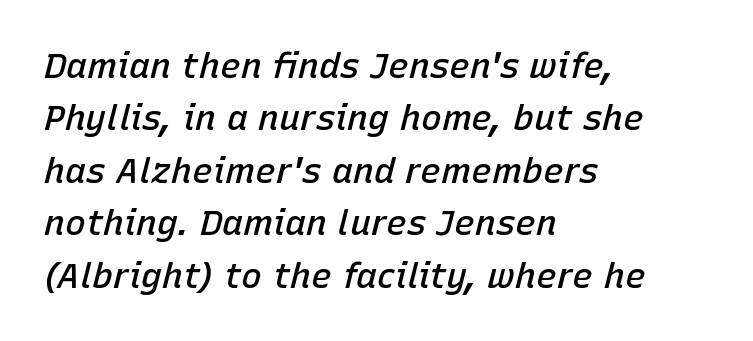
The image shows 35 px semibold type, italic (leaning right); set left-aligned, normal line spacing (1.5x), normal letter spacing, not underlined; low stroke contrast and a medium x-height.
